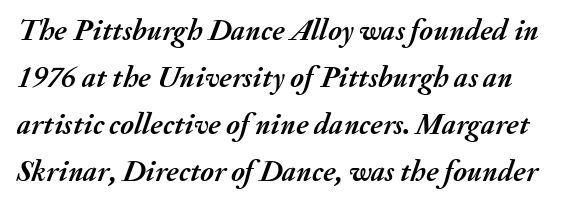
Q: Is the text bold? A: Yes.
Q: Is the text italic (slanted)? A: Yes, it leans right by about 20 degrees.
Q: Is the text underlined? A: No.
Q: Is the spacing between letters normal or unusually wide? A: Normal.
Q: Is the spacing between lines tight, normal or loose? A: Normal.
Q: Width (condensed, normal, or wide)? A: Normal.
Q: Stroke contrast? A: Medium.
Q: x-height? A: Small.
Q: Monospaced? A: No.
